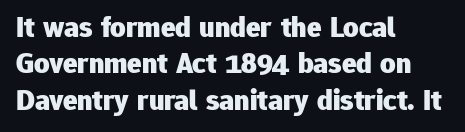
Strokes here are thick enough to call this a true bold. Nothing unusual about the tracking: characters are spaced as the font intends. Character widths vary here, with narrow letters taking less room than wide ones. The string is rendered with underlining switched off. Alignment: flush left.
